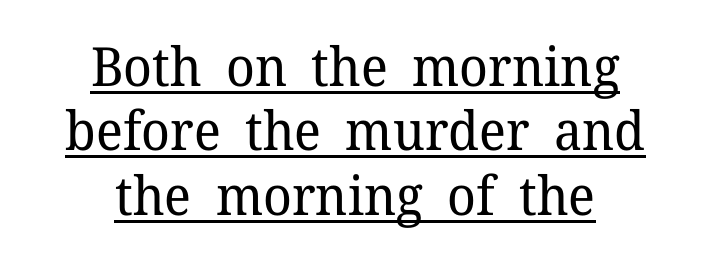
The image shows 54 px regular-weight serif type, upright; set centered, line spacing 1.19x, normal letter spacing, underlined; low stroke contrast and a medium x-height.
